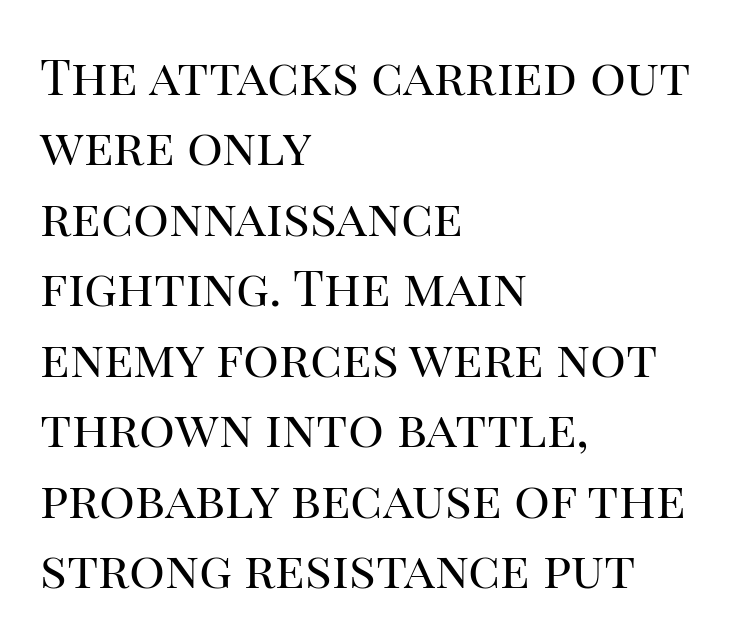
Inter-character spacing is left at the font's built-in metrics. Style check: upright. Casual observation: everything's shoved over to the left. Any mark beneath the type? The region is blank.
